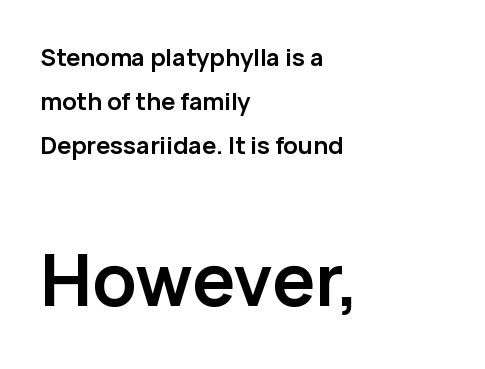
Think of a printed novel: that variable character pitch is what you see here. The glyphs have the mass of a bold cut. Italic: no, the glyphs are upright roman. The setting favours the left margin, as ordinary paragraphs usually do.
